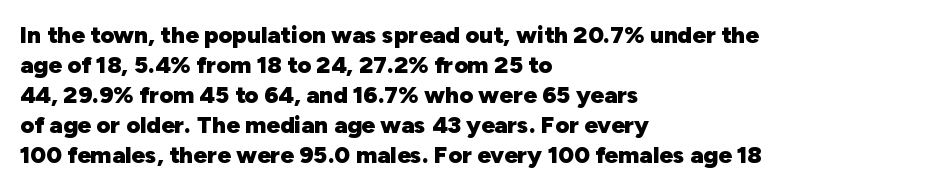
The image shows 24 px bold type, upright; set left-aligned, normal line spacing (1.25x), normal letter spacing, not underlined.
